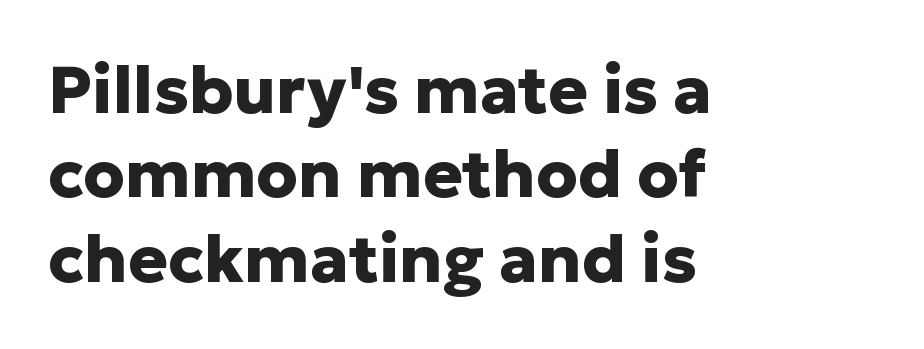
Q: Is the text bold? A: Yes.
Q: Is the text italic (slanted)? A: No, it is upright.
Q: Is the typeface a serif or a sans-serif typeface? A: Sans-serif.
Q: Is the text underlined? A: No.
Q: How is the paragraph aligned? A: Left-aligned.
Q: Is the spacing between letters normal or unusually wide? A: Normal.
Q: Is the spacing between lines tight, normal or loose? A: Normal.
Q: Width (condensed, normal, or wide)? A: Normal.
Q: Stroke contrast? A: Low.
Q: x-height? A: Medium.
Q: Monospaced? A: No.
